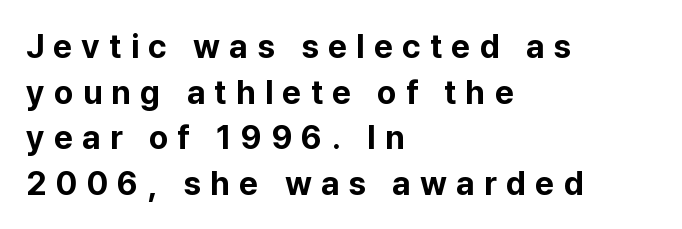
{"serif": "no", "italic": "no", "bold": "yes", "weight": "bold", "width": "normal", "stroke_contrast": "low", "x_height": "medium", "monospaced": "no", "underline": "no", "align": "left", "line_spacing": "normal", "line_spacing_ratio": 1.38, "letter_spacing": "wide", "letter_spacing_em": 0.28, "glyph_px": 33}
